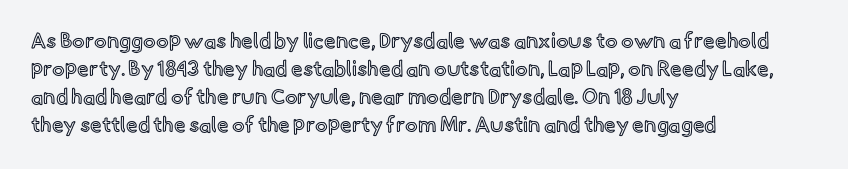
{"italic": "no", "underline": "no", "align": "left", "line_spacing": "normal", "line_spacing_ratio": 1.34, "letter_spacing": "normal", "letter_spacing_em": 0.0, "glyph_px": 21}
